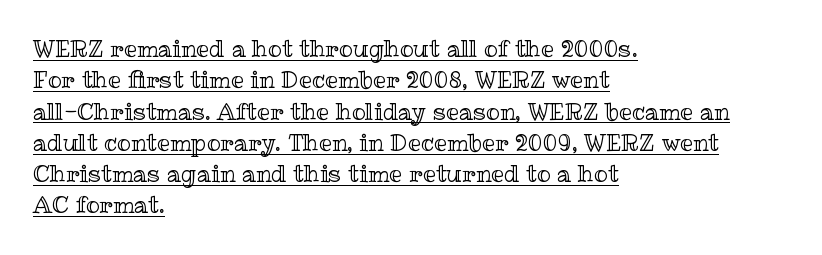
The image shows 23 px text type, upright; set left-aligned, normal line spacing (1.36x), normal letter spacing, underlined.
